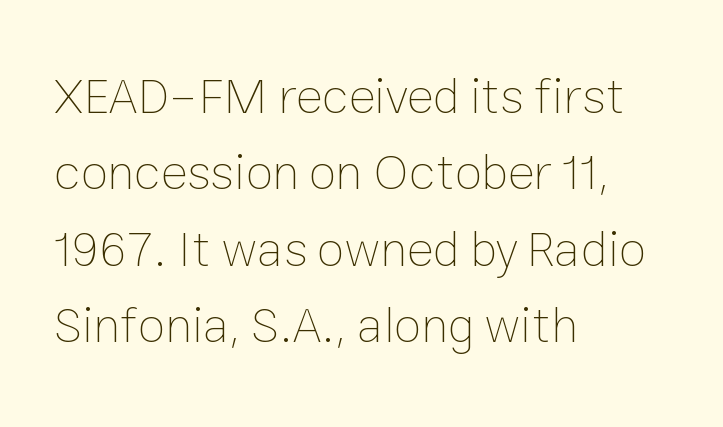
Q: Is the text bold? A: No.
Q: Is the text italic (slanted)? A: No, it is upright.
Q: Is the text underlined? A: No.
Q: How is the paragraph aligned? A: Left-aligned.
Q: Is the spacing between letters normal or unusually wide? A: Normal.
Q: Is the spacing between lines tight, normal or loose? A: Normal.
Q: Width (condensed, normal, or wide)? A: Normal.
Q: Stroke contrast? A: Low.
Q: x-height? A: Medium.
Q: Monospaced? A: No.
